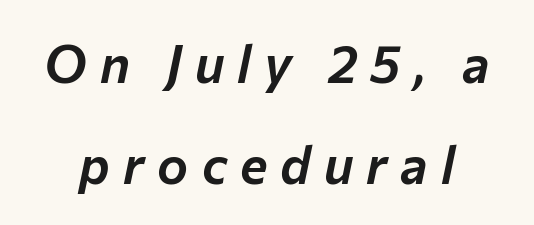
Q: Is the text italic (slanted)? A: Yes, it leans right by about 12 degrees.
Q: Is the text underlined? A: No.
Q: Is the spacing between letters normal or unusually wide? A: Unusually wide.
Q: Is the spacing between lines tight, normal or loose? A: Loose.
Q: Width (condensed, normal, or wide)? A: Normal.
Q: Stroke contrast? A: Low.
Q: x-height? A: Medium.
Q: Monospaced? A: No.
